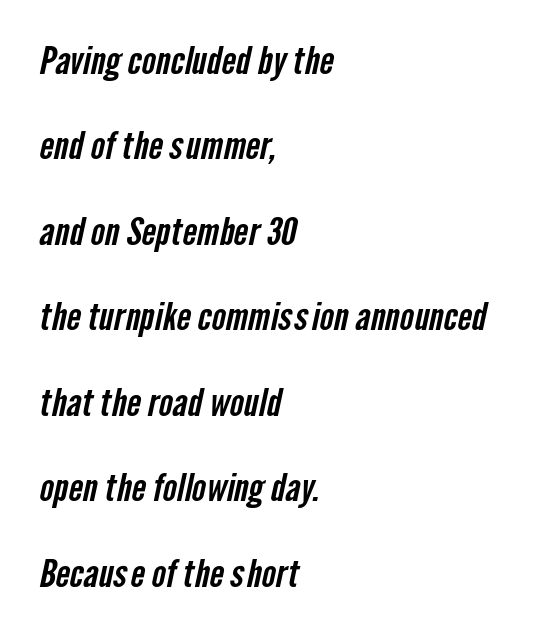
The image shows 38 px condensed sans-serif type; set left-aligned, loose line spacing (2.25x), normal letter spacing, not underlined; low stroke contrast and a medium x-height.
